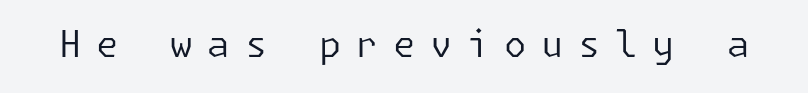
Stroke thickness stays within the range of a standard reading face or lighter. Just letters on the line, the space beneath them empty. Does the type have serifs? No, each stem ends abruptly. Between one letter and the next there's a generous, obvious gap. The axis of the letterforms is exactly vertical.
